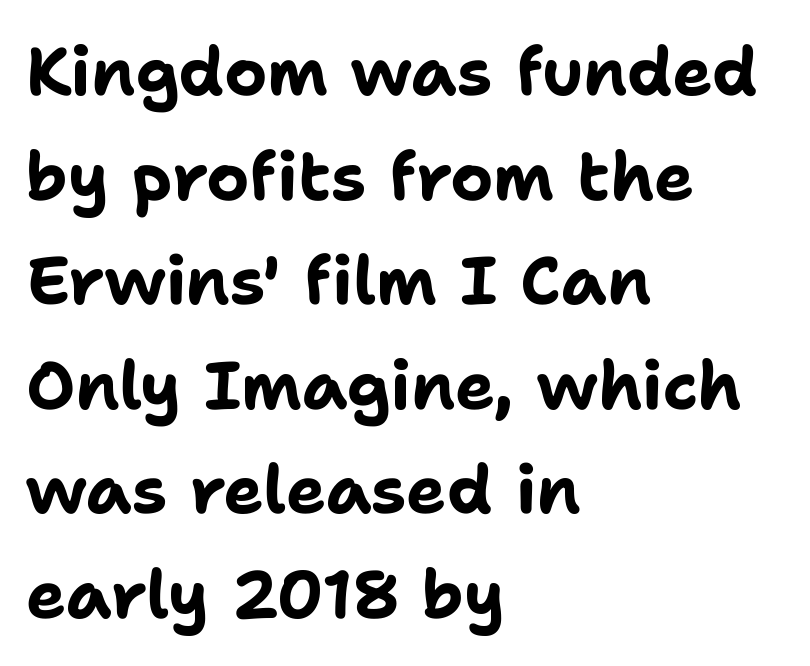
The image shows 67 px bold sans-serif type, upright; set left-aligned, normal line spacing (1.56x), normal letter spacing, not underlined; low stroke contrast and a medium x-height.
